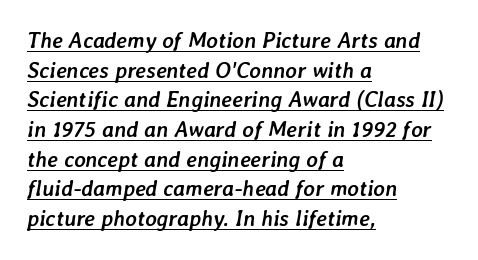
You can see a thin bar hugging the bottom of the glyphs. Nobody touched the tracking dial on this one. This sample uses an oblique cut, with every glyph tilted off the vertical. These lines stack with their left ends in a neat column. How heavy is the stroke? Heavy — this is a bold.
